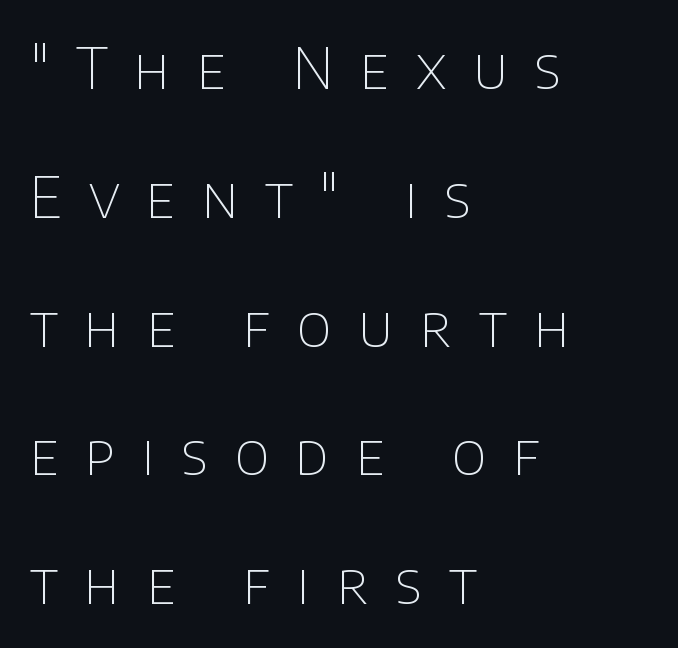
The image shows 57 px thin sans-serif type, upright; set left-aligned, loose line spacing (2.26x), unusually wide letter spacing (+0.47 em), not underlined; low stroke contrast and a large x-height.
